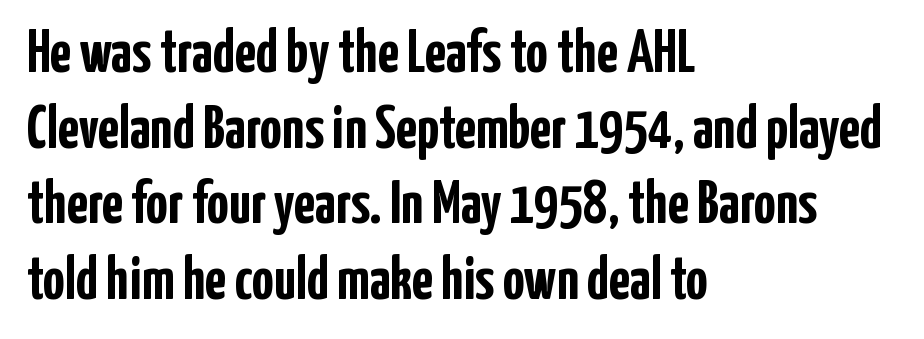
Weight: bold. The axis of the letterforms is exactly vertical. Left-aligned paragraph, ragged on the right. Here the designer chose a conventional face with non-uniform glyph widths. Has an underline been added? It has not.
